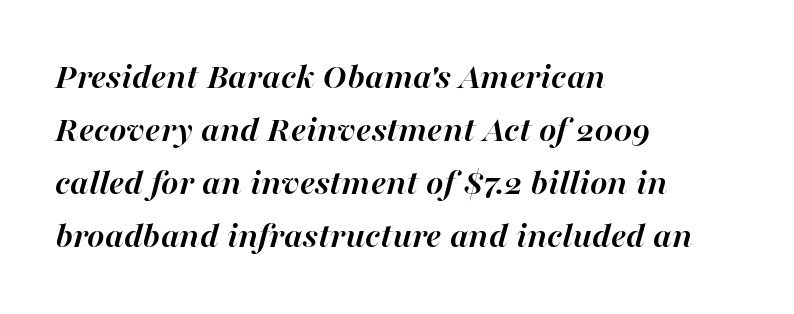
The image shows 37 px semibold type, italic (leaning right); set left-aligned, normal line spacing (1.43x), normal letter spacing, not underlined; high stroke contrast and a medium x-height.
